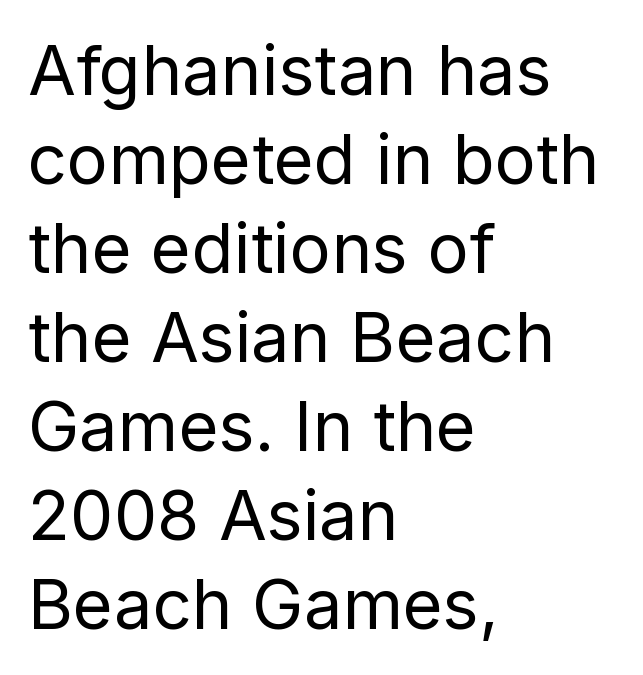
Does the type have serifs? No, each stem ends abruptly. This rendering uses left alignment, leaving the right contour irregular. Stems and bowls with no extra thickness — not bold. A bare baseline throughout the passage. The tracking reads as untouched default to a designer's eye.
